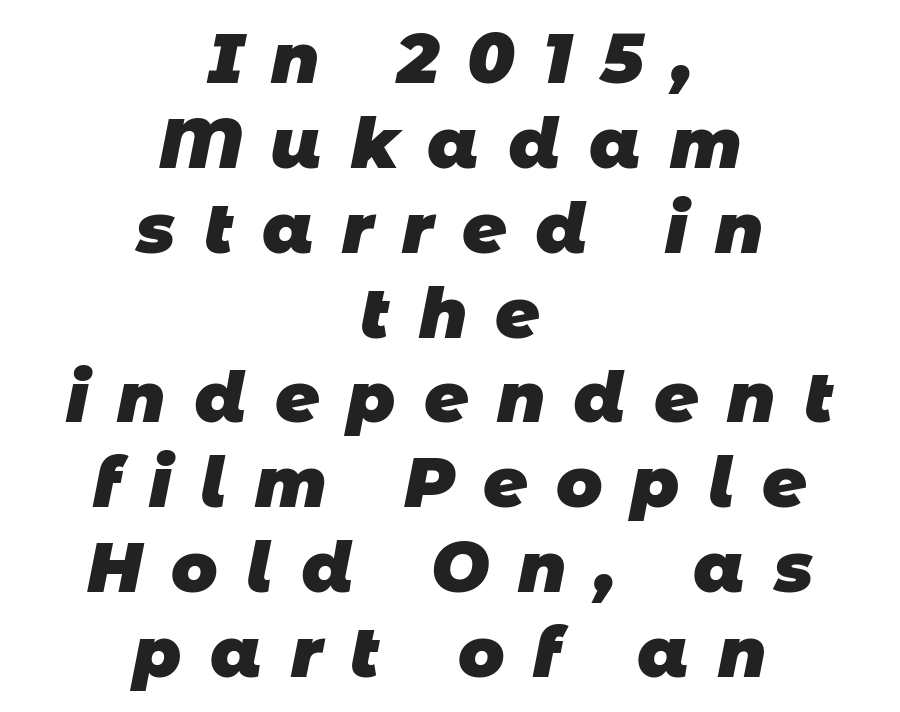
What weight is shown? A full bold with thick strokes. The rendering uses natural spacing where letterforms have individual widths. Nope, no serifs anywhere on these letters. Tracking value appears strongly positive — letters spread wide. The zone under the glyphs is completely vacant.
